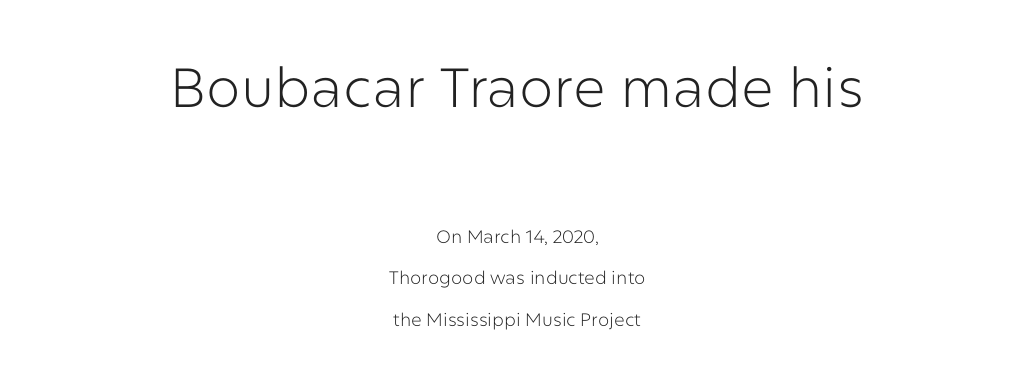
Q: Is the text bold? A: No.
Q: Is the text italic (slanted)? A: No, it is upright.
Q: Is the typeface a serif or a sans-serif typeface? A: Sans-serif.
Q: Is the text underlined? A: No.
Q: How is the paragraph aligned? A: Centered.
Q: Is the spacing between letters normal or unusually wide? A: Normal.
Q: Is the spacing between lines tight, normal or loose? A: Loose.
Q: Which block of text is set in a larger size, the first (top) or the second (bottom)? A: The first (top) one.
Q: Width (condensed, normal, or wide)? A: Normal.
Q: Stroke contrast? A: Low.
Q: x-height? A: Medium.
Q: Monospaced? A: No.
